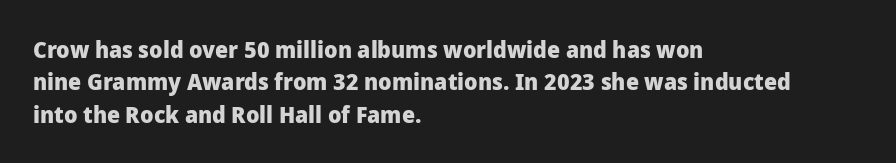
The image shows 23 px bold type, upright; set left-aligned, normal line spacing (1.41x), normal letter spacing, not underlined.
